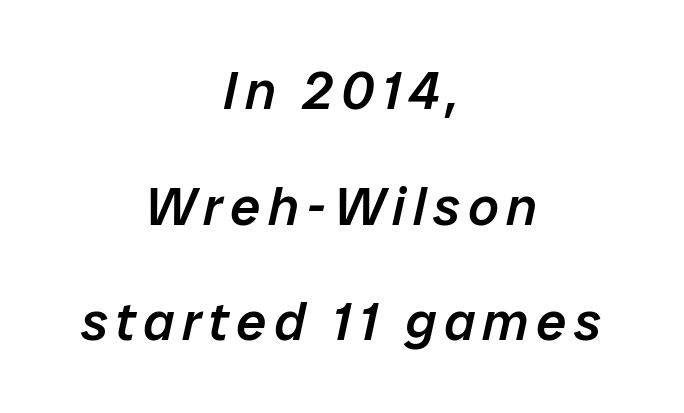
{"italic": "yes", "lean": "right", "slant_degrees": 12, "bold": "semi", "weight": "semibold", "width": "normal", "stroke_contrast": "low", "x_height": "medium", "monospaced": "no", "underline": "no", "align": "center", "line_spacing": "loose", "line_spacing_ratio": 2.14, "glyph_px": 54}
